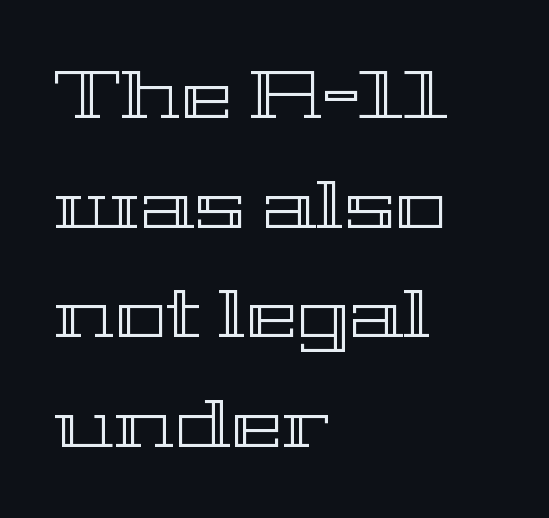
Q: Is the text italic (slanted)? A: No, it is upright.
Q: Is the text underlined? A: No.
Q: How is the paragraph aligned? A: Left-aligned.
Q: Is the spacing between letters normal or unusually wide? A: Normal.
Q: Is the spacing between lines tight, normal or loose? A: Normal.
Q: Width (condensed, normal, or wide)? A: Wide.
Q: x-height? A: Medium.
Q: Monospaced? A: No.
